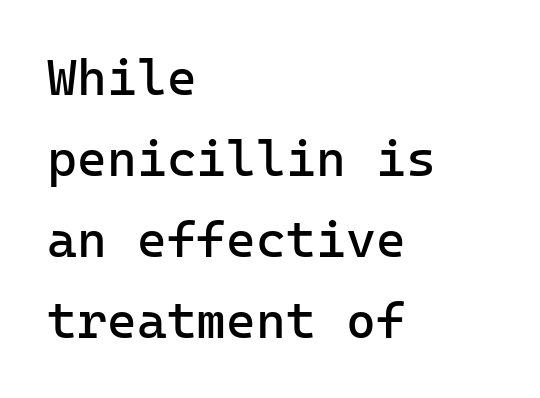
Q: Is the text bold? A: No.
Q: Is the text italic (slanted)? A: No, it is upright.
Q: Is the typeface a serif or a sans-serif typeface? A: Sans-serif.
Q: Is the text underlined? A: No.
Q: How is the paragraph aligned? A: Left-aligned.
Q: Is the spacing between letters normal or unusually wide? A: Normal.
Q: Is the spacing between lines tight, normal or loose? A: Normal.
Q: Width (condensed, normal, or wide)? A: Normal.
Q: Stroke contrast? A: Low.
Q: x-height? A: Medium.
